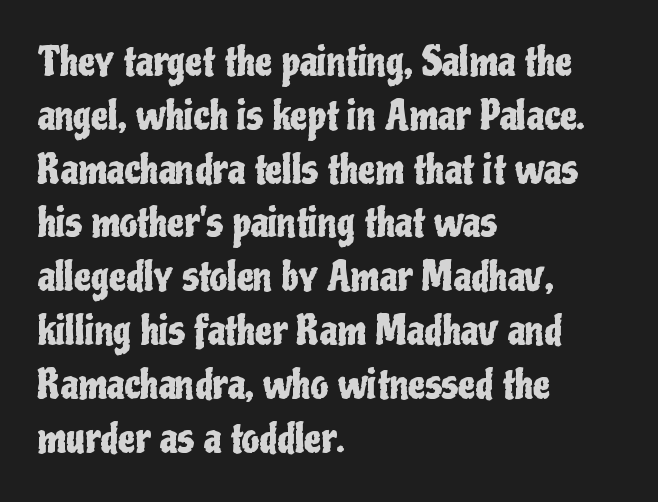
Every row of glyphs begins at an identical x-position on the left. Do the letters lean? They stand straight. Each row of text sits above clean, open space. There is no visible air inserted between adjacent glyphs. This sample keeps an unexceptional amount of space between lines.
